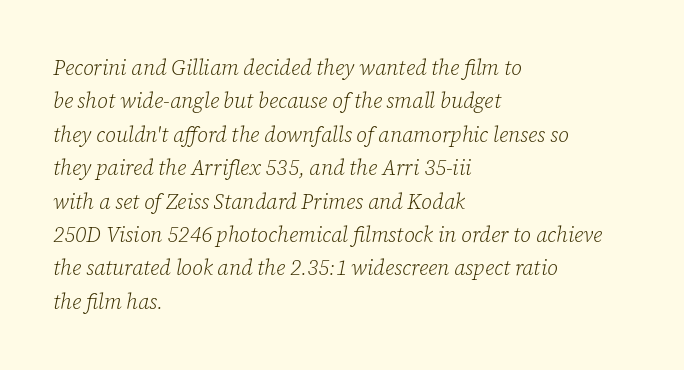
Q: Is the text bold? A: No.
Q: Is the text italic (slanted)? A: Yes, it leans right by about 12 degrees.
Q: Is the text underlined? A: No.
Q: How is the paragraph aligned? A: Left-aligned.
Q: Is the spacing between letters normal or unusually wide? A: Normal.
Q: Is the spacing between lines tight, normal or loose? A: Normal.
